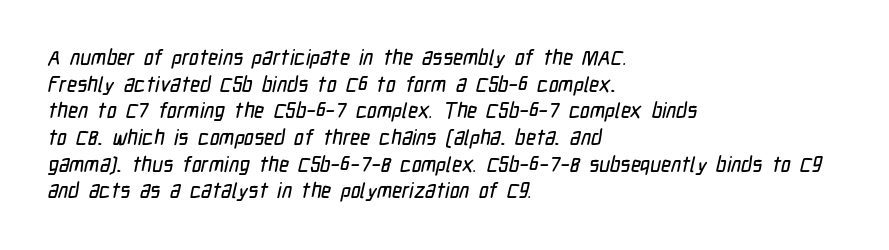
Q: Is the text underlined? A: No.
Q: How is the paragraph aligned? A: Left-aligned.
Q: Is the spacing between letters normal or unusually wide? A: Normal.
Q: Is the spacing between lines tight, normal or loose? A: Normal.
